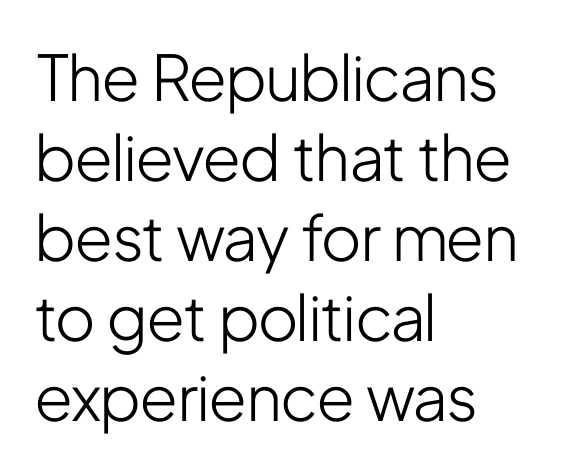
Each word holds together tightly as a unit, with standard inter-letter gaps. Unmarked baselines from the first word to the last. The face used here is proportionally spaced, like ordinary book or web type. Weight: regular or lighter.
